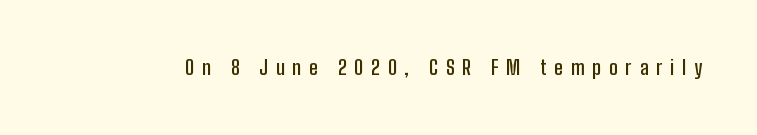
Q: Is the text bold? A: Semi-bold.
Q: Is the text italic (slanted)? A: No, it is upright.
Q: Is the text underlined? A: No.
Q: Is the spacing between letters normal or unusually wide? A: Unusually wide.
